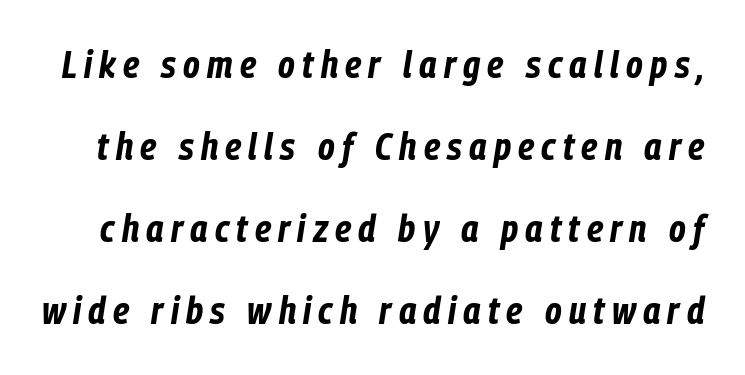
Q: Is the text bold? A: Yes.
Q: Is the text italic (slanted)? A: Yes, it leans right by about 9 degrees.
Q: Is the text underlined? A: No.
Q: Is the spacing between lines tight, normal or loose? A: Loose.
Q: Width (condensed, normal, or wide)? A: Condensed.
Q: Stroke contrast? A: Low.
Q: x-height? A: Medium.
Q: Monospaced? A: No.
